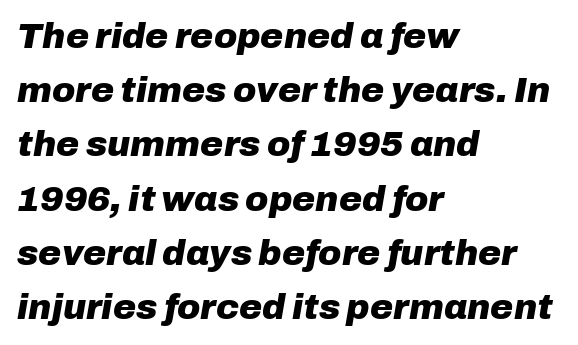
{"italic": "yes", "lean": "right", "slant_degrees": 10, "bold": "yes", "weight": "heavy", "width": "normal", "stroke_contrast": "low", "x_height": "medium", "monospaced": "no", "underline": "no", "align": "left", "line_spacing": "normal", "line_spacing_ratio": 1.55, "letter_spacing": "normal", "letter_spacing_em": 0.0, "glyph_px": 35}
